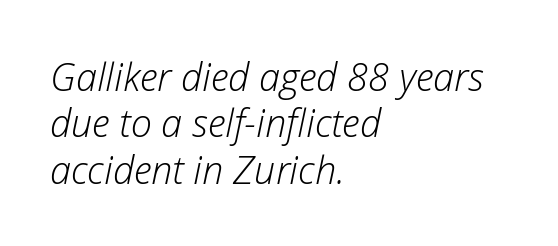
Q: Is the text bold? A: No.
Q: Is the text italic (slanted)? A: Yes, it leans right by about 12 degrees.
Q: Is the text underlined? A: No.
Q: How is the paragraph aligned? A: Left-aligned.
Q: Is the spacing between letters normal or unusually wide? A: Normal.
Q: Width (condensed, normal, or wide)? A: Normal.
Q: Stroke contrast? A: Low.
Q: x-height? A: Medium.
Q: Monospaced? A: No.
